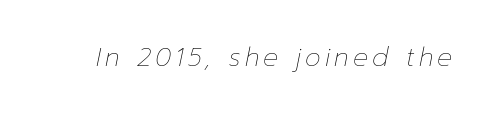
Q: Is the text bold? A: No.
Q: Is the text italic (slanted)? A: Yes, it leans right by about 12 degrees.
Q: Is the text underlined? A: No.
